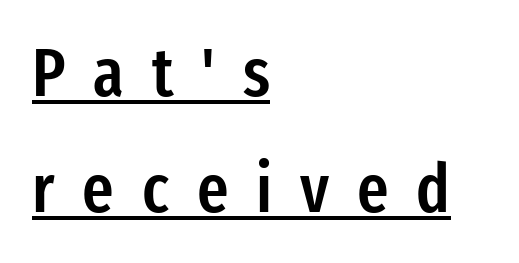
Q: Is the text bold? A: Semi-bold.
Q: Is the text italic (slanted)? A: No, it is upright.
Q: Is the typeface a serif or a sans-serif typeface? A: Sans-serif.
Q: Is the text underlined? A: Yes.
Q: How is the paragraph aligned? A: Left-aligned.
Q: Is the spacing between letters normal or unusually wide? A: Unusually wide.
Q: Is the spacing between lines tight, normal or loose? A: Normal.
Q: Width (condensed, normal, or wide)? A: Condensed.
Q: Stroke contrast? A: Low.
Q: x-height? A: Medium.
Q: Monospaced? A: No.
